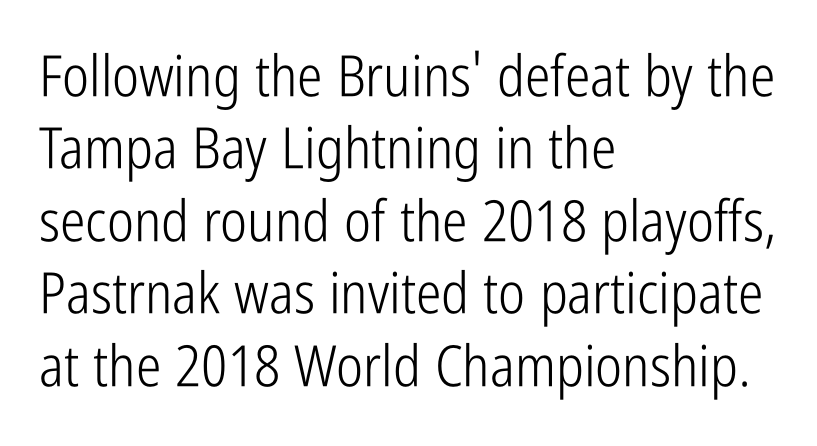
{"serif": "no", "italic": "no", "bold": "no", "weight": "light", "width": "condensed", "stroke_contrast": "low", "x_height": "medium", "monospaced": "no", "underline": "no", "align": "left", "line_spacing": "normal", "line_spacing_ratio": 1.27, "letter_spacing": "normal", "letter_spacing_em": 0.0, "glyph_px": 57}
